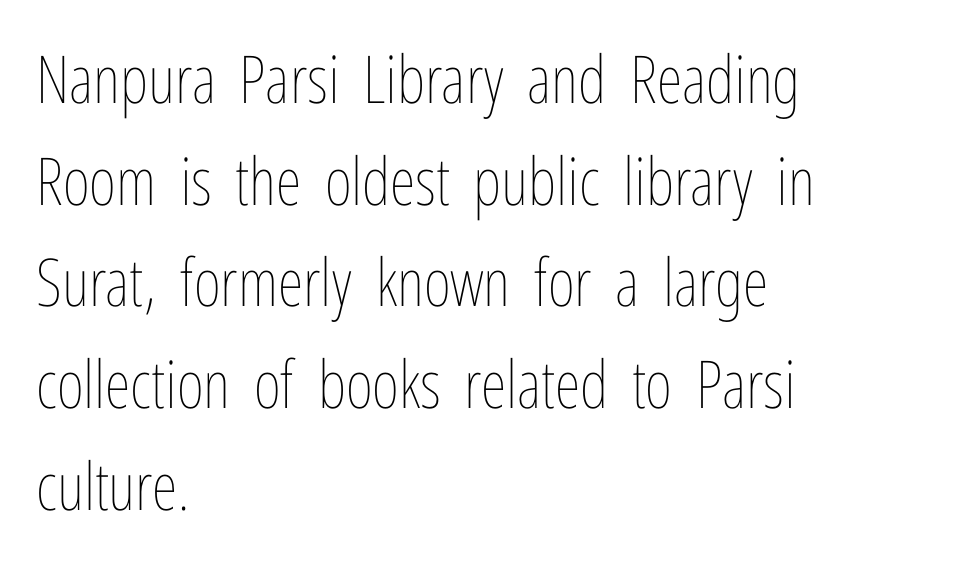
Do the characters align in a grid? No, the font is proportional. This sample uses an upright cut, with every glyph sitting square on the baseline. This sample is left-justified, so line endings fall wherever the words run out. Decoration check: the copy has no underline.
